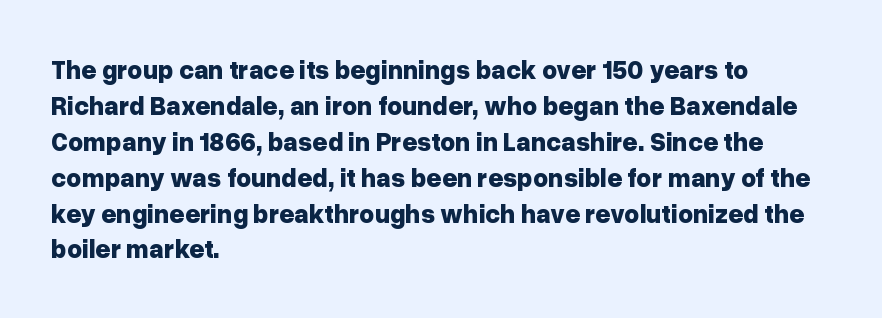
Weight: bold. Inter-character spacing is left at the font's built-in metrics. Check the space under the baseline: it is left empty. These lines sit exactly where default settings would place them. Compared with a centered layout, this one pins lines to the left instead.
